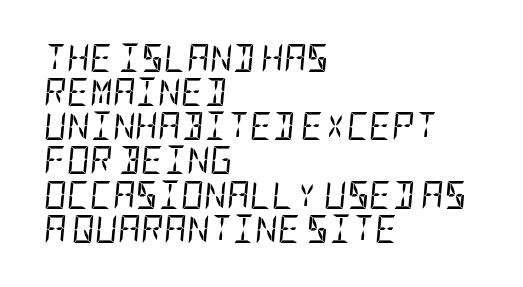
The image shows 28 px regular-weight, condensed type, italic (leaning right); set left-aligned, line spacing 1.22x, normal letter spacing, not underlined; low stroke contrast and a large x-height.
